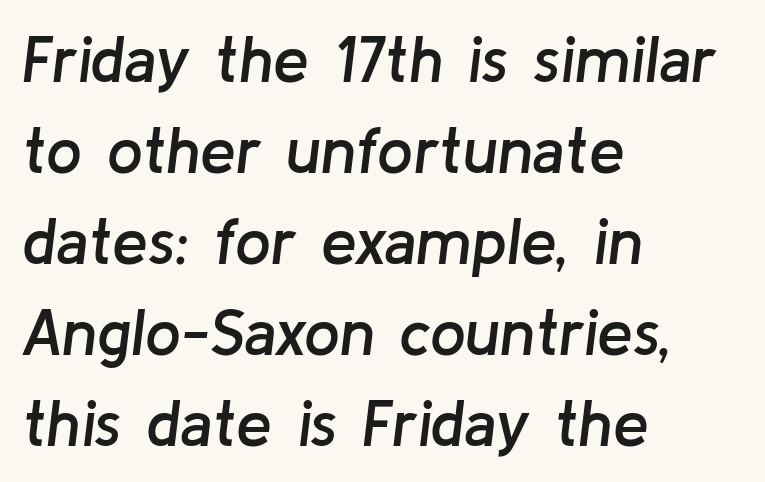
Q: Is the text bold? A: Semi-bold.
Q: Is the text italic (slanted)? A: Yes, it leans right by about 8 degrees.
Q: Is the text underlined? A: No.
Q: How is the paragraph aligned? A: Left-aligned.
Q: Is the spacing between letters normal or unusually wide? A: Normal.
Q: Is the spacing between lines tight, normal or loose? A: Normal.
Q: Width (condensed, normal, or wide)? A: Normal.
Q: Stroke contrast? A: Low.
Q: x-height? A: Medium.
Q: Monospaced? A: No.
